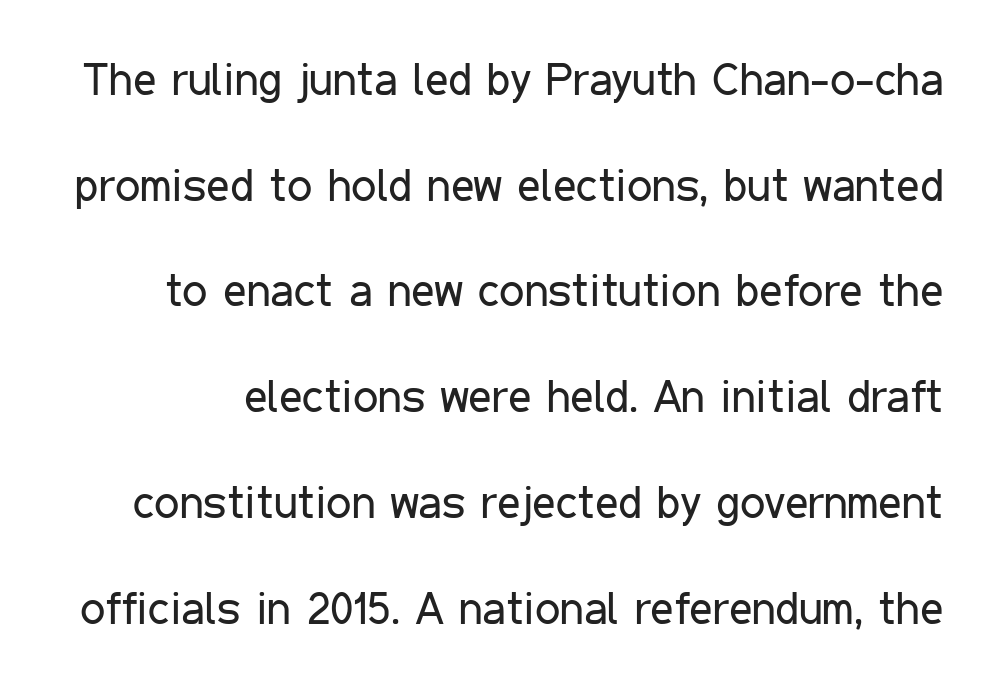
The image shows 45 px regular-weight, condensed sans-serif type, upright; set loose line spacing (2.35x), normal letter spacing, not underlined; low stroke contrast and a medium x-height.
